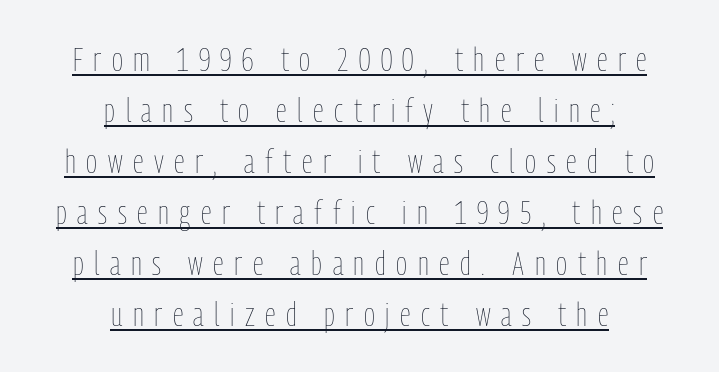
Q: Is the text bold? A: No.
Q: Is the text italic (slanted)? A: No, it is upright.
Q: Is the text underlined? A: Yes.
Q: How is the paragraph aligned? A: Centered.
Q: Is the spacing between letters normal or unusually wide? A: Unusually wide.
Q: Is the spacing between lines tight, normal or loose? A: Normal.
Q: Width (condensed, normal, or wide)? A: Condensed.
Q: Stroke contrast? A: Low.
Q: x-height? A: Medium.
Q: Monospaced? A: No.
